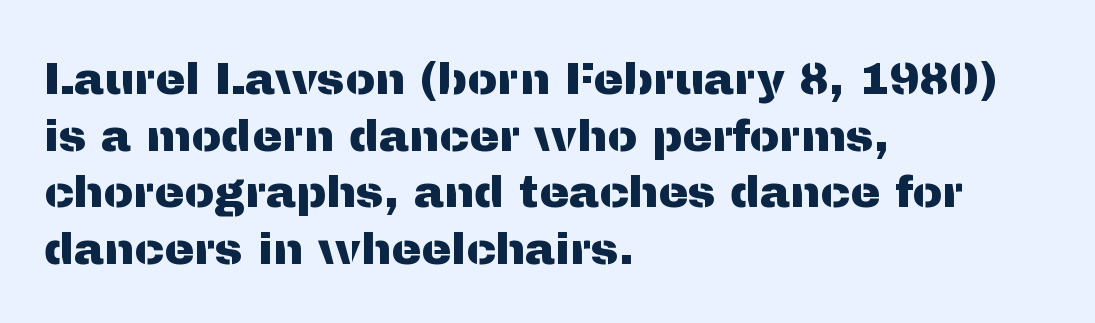
Is this a fixed-width face? No — the glyphs have proportional, varying widths. The gaps between neighbouring characters are ordinary and unremarkable. Is the block centered? No — it sits flush against the left margin. Rule under the text: the space is simply empty.
